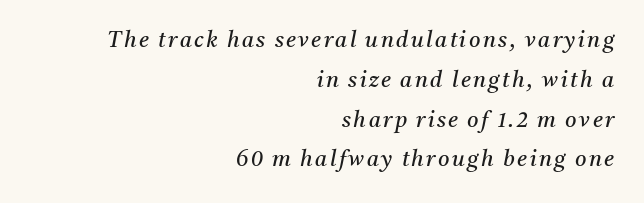
{"italic": "yes", "lean": "right", "slant_degrees": 11, "bold": "no", "underline": "no", "align": "right", "line_spacing_ratio": 1.81, "glyph_px": 22}
